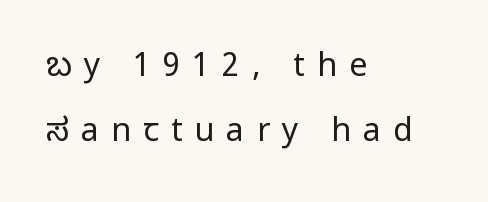
The glyphs are unaccompanied by any horizontal stroke below them. Someone cranked the tracking dial way up on this one. Widely set lines give the paragraph a tall, airy silhouette. Note the varied advance widths — an 'i' is clearly narrower than an 'm'. This is the regular roman posture of the typeface.
